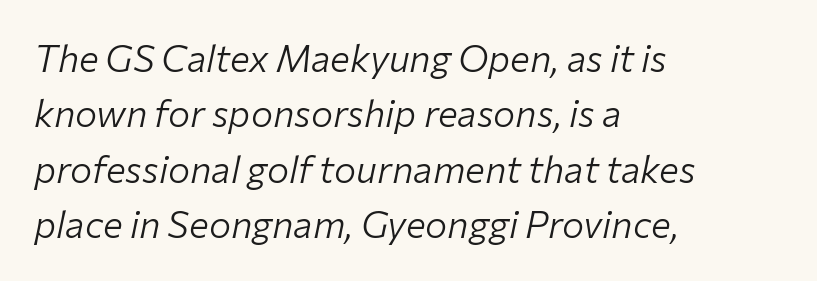
Teacher's note: observe the even left margin — that is flush-left alignment. Stems and bowls with no extra thickness — not bold. The whole block is typeset with a tilt. Compared with typical paragraphs, the rows here are spaced about the same.
